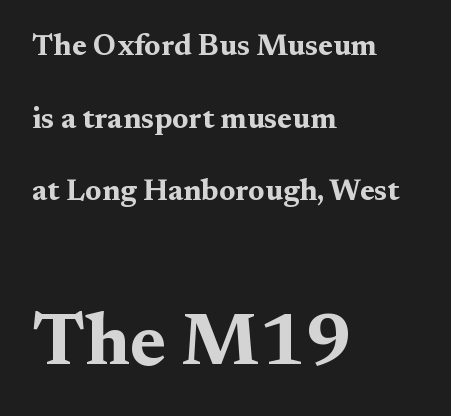
The image shows 74 px bold, wide serif type, upright; set left-aligned, loose line spacing (2.42x), normal letter spacing, not underlined; the second (bottom) block is 2.47x larger; medium stroke contrast and a medium x-height.
